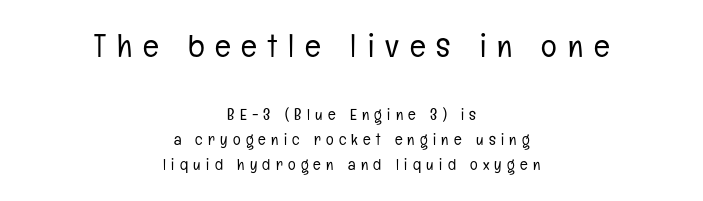
{"serif": "no", "italic": "no", "bold": "no", "weight": "light", "width": "condensed", "stroke_contrast": "low", "x_height": "medium", "monospaced": "no", "underline": "no", "align": "center", "line_spacing": "normal", "line_spacing_ratio": 1.58, "letter_spacing": "wide", "letter_spacing_em": 0.33, "larger_block": "first", "size_ratio": 2.06, "glyph_px": 33}
